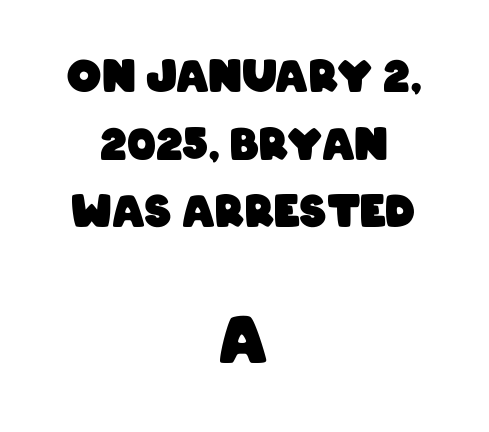
{"serif": "no", "bold": "yes", "weight": "heavy", "width": "condensed", "stroke_contrast": "low", "x_height": "large", "monospaced": "no", "underline": "no", "align": "center", "line_spacing": "normal", "line_spacing_ratio": 1.57, "letter_spacing": "normal", "letter_spacing_em": 0.0, "larger_block": "second", "size_ratio": 1.49, "glyph_px": 64}
